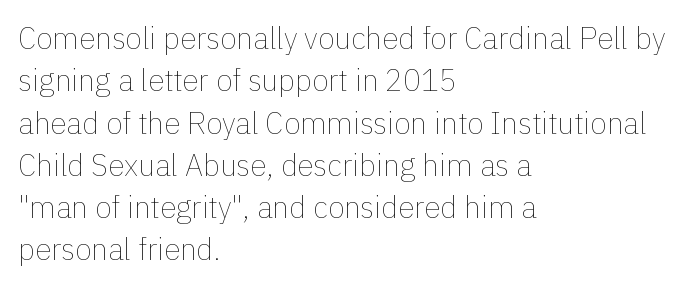
Is the stroke heavy? The answer is a plain regular-or-lighter. Vertically, the passage feels balanced, rows spaced as you'd expect. Nobody drew a line under any word here. Compared with a centered layout, this one pins lines to the left instead.
